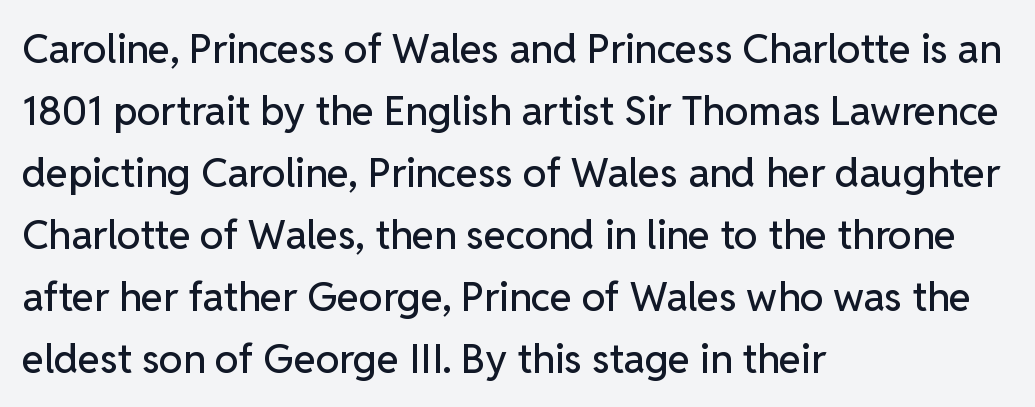
The font family rendered here belongs to the sans-serif group. Do the characters align in a grid? No, the font is proportional. The lines in this sample share a left origin and differ only in where they stop. These lines keep a tight, regular rhythm from letter to letter. Nope, not italic — everything's standing straight.
